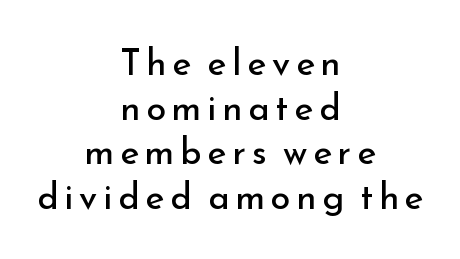
{"serif": "no", "italic": "no", "bold": "no", "weight": "regular", "width": "normal", "stroke_contrast": "low", "x_height": "small", "monospaced": "no", "underline": "no", "align": "center", "line_spacing_ratio": 1.24, "glyph_px": 36}
